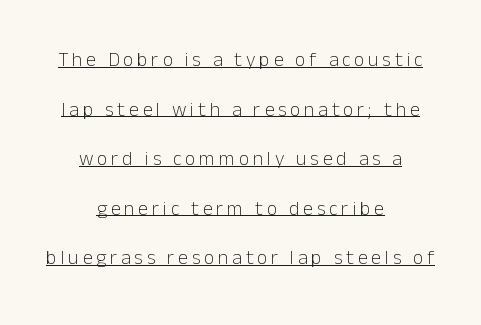
It's the straight-up-and-down kind of type. The setting favours the middle, as headings and verse often do. Whoever set this chose breathing room over compactness in the vertical rhythm. The specimen includes a rule beneath the text block's lines. The typeface has the unassuming heft of standard copy or less.
